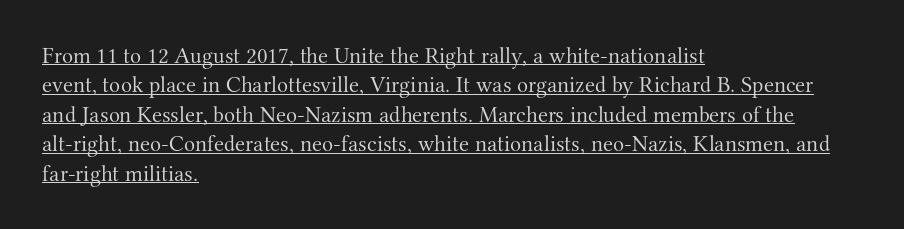
The image shows 23 px text type, upright; set left-aligned, normal line spacing (1.28x), normal letter spacing, underlined.
